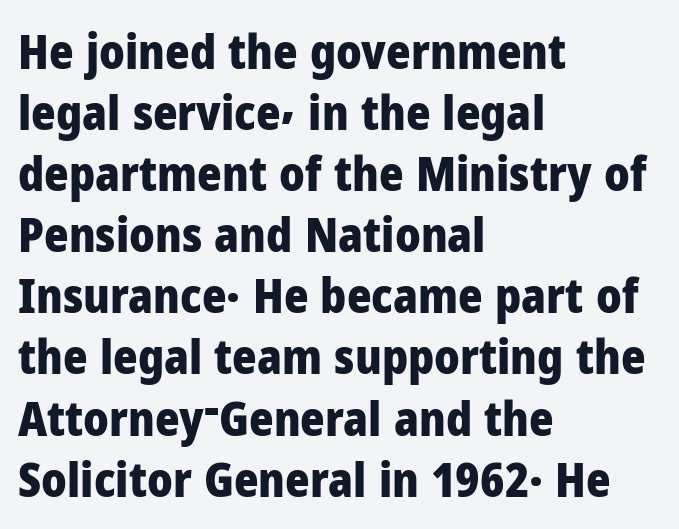
Horizontally, the lines are justified to the leading edge only. Honestly, there is no underline to notice here at all. Ordinary non-slanted type is in use. This sample uses a sans-serif face. The lines sit at an ordinary, default distance from one another.
